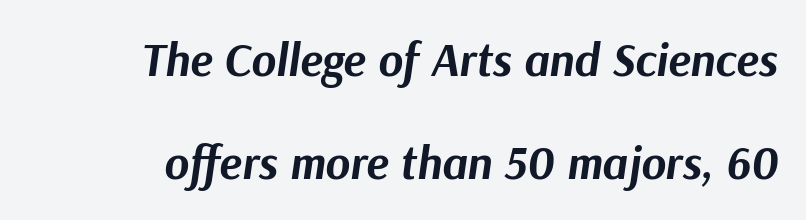
Quick note: italic. Summary of vertical rhythm: relaxed, with wide interline spacing. Proportional: the letters do not fall into vertical columns. Anything drawn beneath the words? Only blank space.
